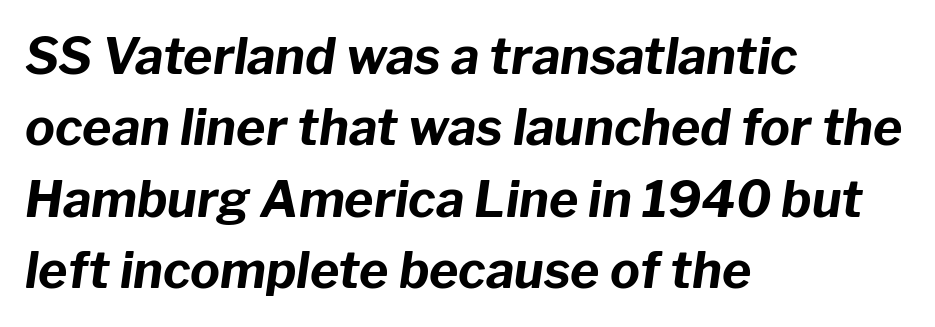
The image shows 50 px bold type, italic (leaning right); set left-aligned, normal line spacing (1.43x), normal letter spacing, not underlined; low stroke contrast and a medium x-height.
